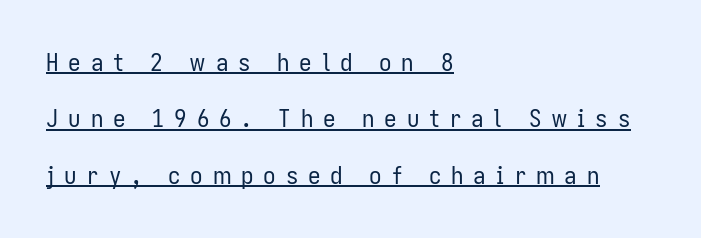
Q: Is the text bold? A: No.
Q: Is the text italic (slanted)? A: No, it is upright.
Q: Is the text underlined? A: Yes.
Q: How is the paragraph aligned? A: Left-aligned.
Q: Is the spacing between letters normal or unusually wide? A: Unusually wide.
Q: Is the spacing between lines tight, normal or loose? A: Loose.
